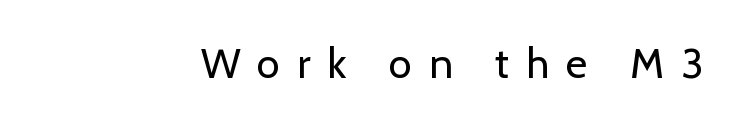
The image shows 42 px regular-weight sans-serif type, upright; set unusually wide letter spacing (+0.4 em), not underlined; low stroke contrast and a medium x-height.
